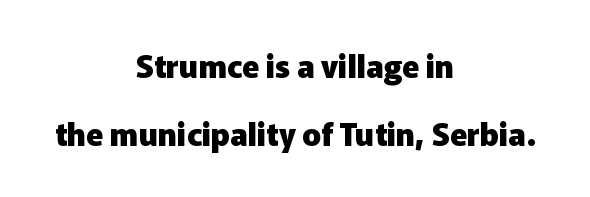
Q: Is the text bold? A: Yes.
Q: Is the text italic (slanted)? A: No, it is upright.
Q: Is the typeface a serif or a sans-serif typeface? A: Sans-serif.
Q: Is the text underlined? A: No.
Q: How is the paragraph aligned? A: Centered.
Q: Is the spacing between letters normal or unusually wide? A: Normal.
Q: Is the spacing between lines tight, normal or loose? A: Loose.
Q: Width (condensed, normal, or wide)? A: Normal.
Q: Stroke contrast? A: Low.
Q: x-height? A: Medium.
Q: Monospaced? A: No.
